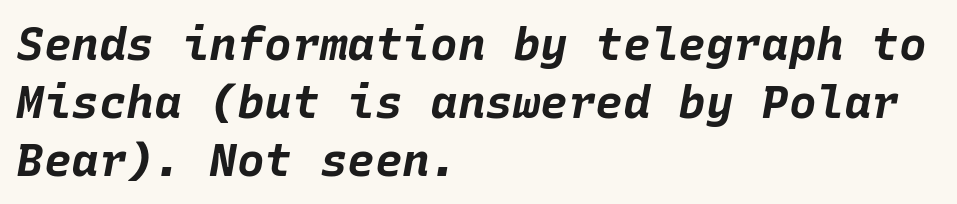
Q: Is the text bold? A: Yes.
Q: Is the text italic (slanted)? A: Yes, it leans right by about 10 degrees.
Q: Is the text underlined? A: No.
Q: How is the paragraph aligned? A: Left-aligned.
Q: Is the spacing between letters normal or unusually wide? A: Normal.
Q: Is the spacing between lines tight, normal or loose? A: Normal.
Q: Width (condensed, normal, or wide)? A: Normal.
Q: Stroke contrast? A: Low.
Q: x-height? A: Large.
Q: Monospaced? A: Yes.
